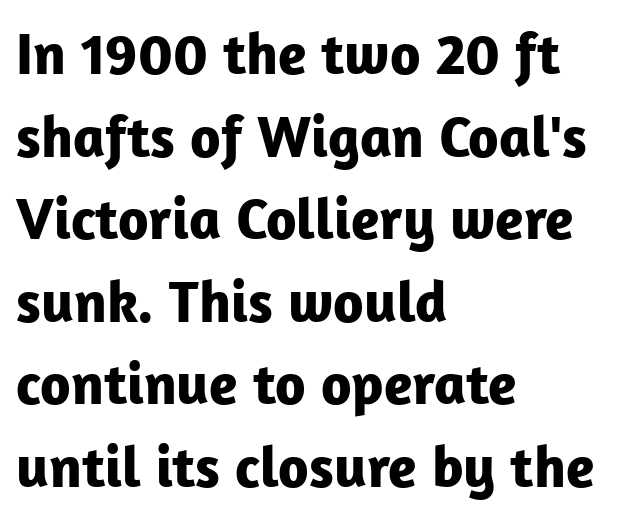
{"serif": "no", "italic": "no", "bold": "yes", "weight": "bold", "width": "normal", "stroke_contrast": "low", "x_height": "medium", "monospaced": "no", "underline": "no", "align": "left", "line_spacing": "normal", "line_spacing_ratio": 1.4, "letter_spacing": "normal", "letter_spacing_em": 0.0, "glyph_px": 59}
